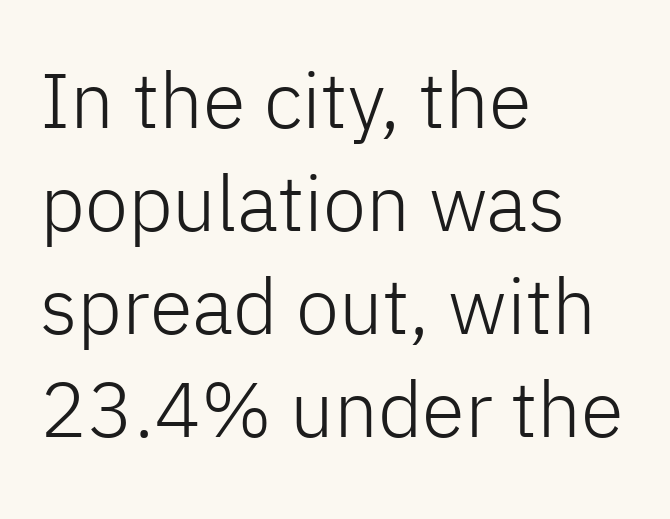
{"serif": "no", "italic": "no", "bold": "no", "weight": "light", "width": "normal", "stroke_contrast": "low", "x_height": "medium", "monospaced": "no", "underline": "no", "align": "left", "line_spacing": "normal", "line_spacing_ratio": 1.32, "letter_spacing": "normal", "letter_spacing_em": 0.0, "glyph_px": 78}
